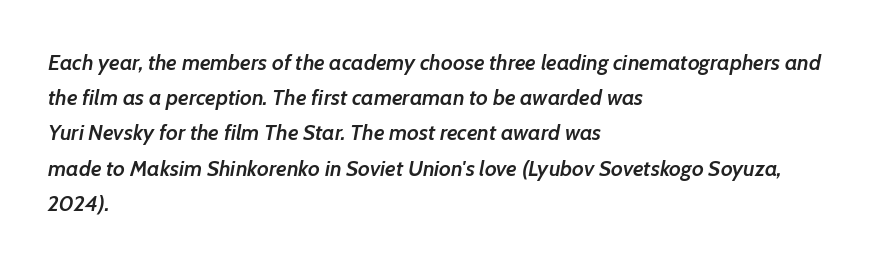
Q: Is the text bold? A: Semi-bold.
Q: Is the text italic (slanted)? A: Yes, it leans right by about 7 degrees.
Q: Is the text underlined? A: No.
Q: How is the paragraph aligned? A: Left-aligned.
Q: Is the spacing between letters normal or unusually wide? A: Normal.
Q: Is the spacing between lines tight, normal or loose? A: Normal.
